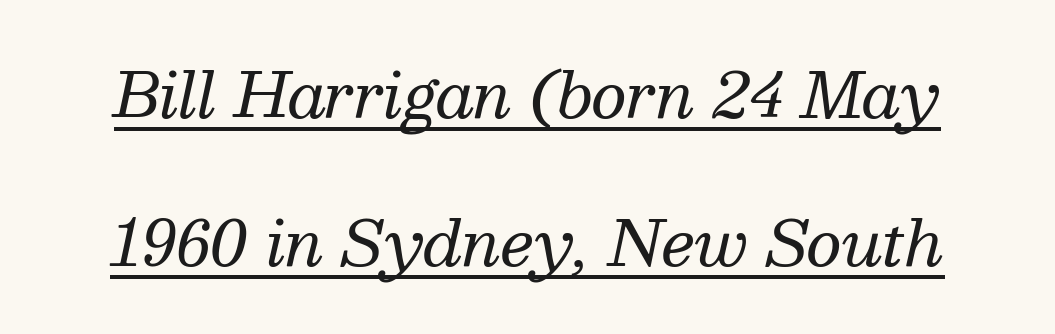
Observe the serifs anchoring each vertical stroke in this sample. Each word holds together tightly as a unit, with standard inter-letter gaps. The lines are spread far apart with generous leading. The passage shown is not bold in any degree. The glyphs are accompanied by a horizontal stroke just below them. This is oblique type, the kind used for emphasis or titles.
